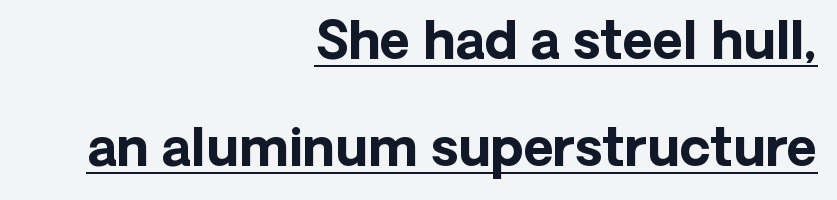
The image shows 52 px bold sans-serif type, upright; set right-aligned, loose line spacing (2.06x), normal letter spacing, underlined; low stroke contrast and a medium x-height.
